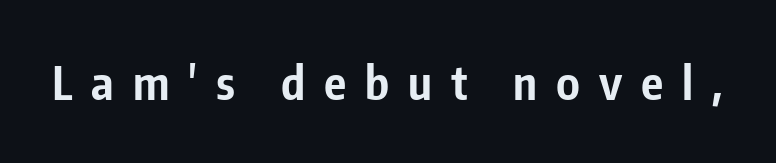
Q: Is the text bold? A: Yes.
Q: Is the text italic (slanted)? A: No, it is upright.
Q: Is the typeface a serif or a sans-serif typeface? A: Sans-serif.
Q: Is the text underlined? A: No.
Q: Is the spacing between letters normal or unusually wide? A: Unusually wide.
Q: Width (condensed, normal, or wide)? A: Condensed.
Q: Stroke contrast? A: Low.
Q: x-height? A: Medium.
Q: Monospaced? A: No.
